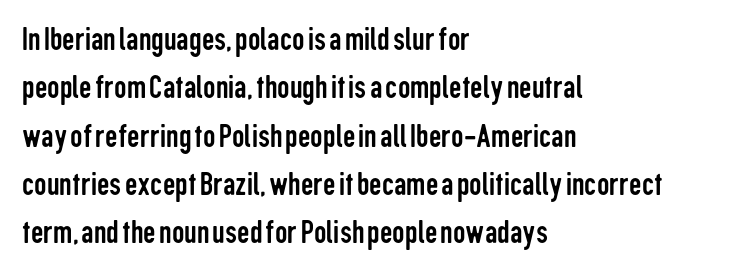
The image shows 35 px regular-weight, condensed sans-serif type, upright; set left-aligned, normal line spacing (1.38x), normal letter spacing, not underlined; low stroke contrast and a medium x-height.
